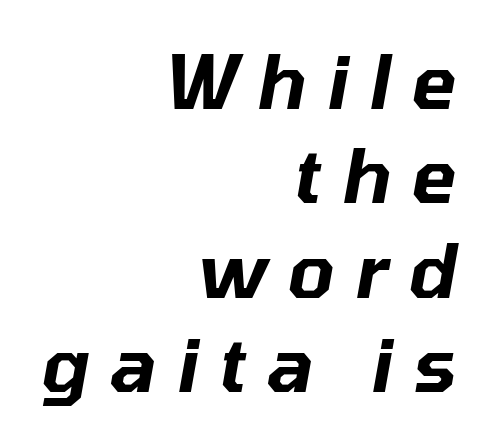
Here the designer chose a conventional face with non-uniform glyph widths. Plain, unruled lines of type. The leading is moderate, giving the passage an even texture. The letters are slanted; this is an italic face.
